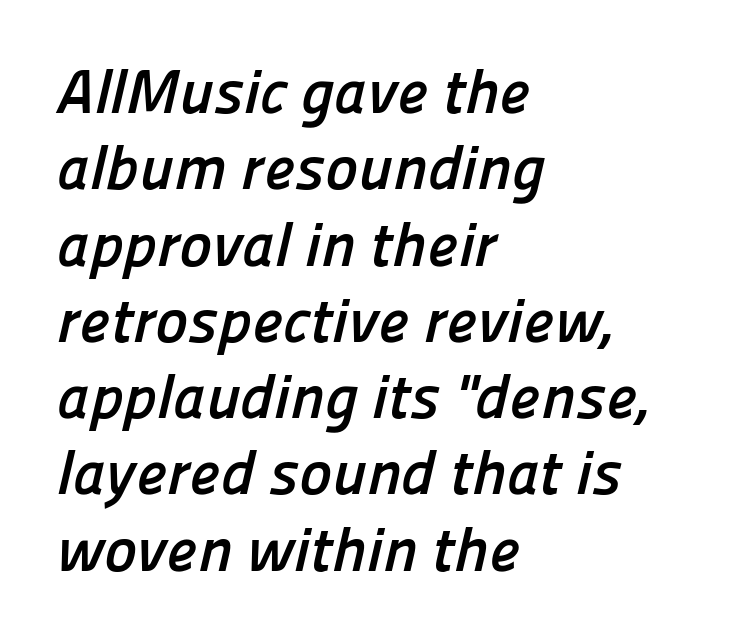
{"serif": "no", "bold": "yes", "weight": "semibold", "width": "normal", "stroke_contrast": "low", "x_height": "medium", "monospaced": "no", "underline": "no", "align": "left", "line_spacing_ratio": 1.23, "letter_spacing": "normal", "letter_spacing_em": 0.0, "glyph_px": 62}
